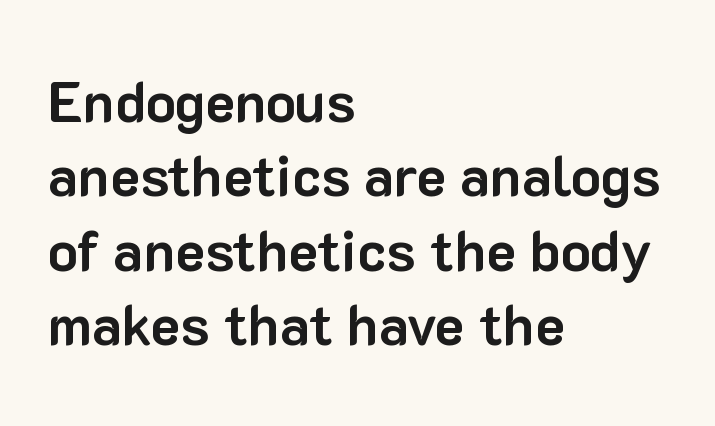
{"serif": "no", "italic": "no", "bold": "yes", "weight": "bold", "width": "normal", "stroke_contrast": "low", "x_height": "medium", "monospaced": "no", "underline": "no", "align": "left", "line_spacing": "normal", "line_spacing_ratio": 1.33, "letter_spacing": "normal", "letter_spacing_em": 0.0, "glyph_px": 56}
